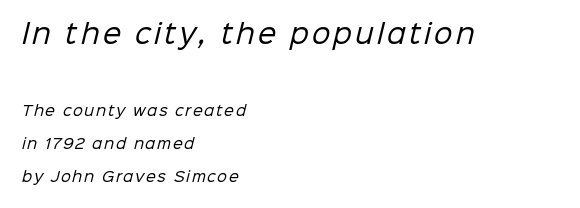
The image shows 26 px text type; set left-aligned, loose line spacing (2.36x), not underlined; the first (top) block is 1.86x larger.
